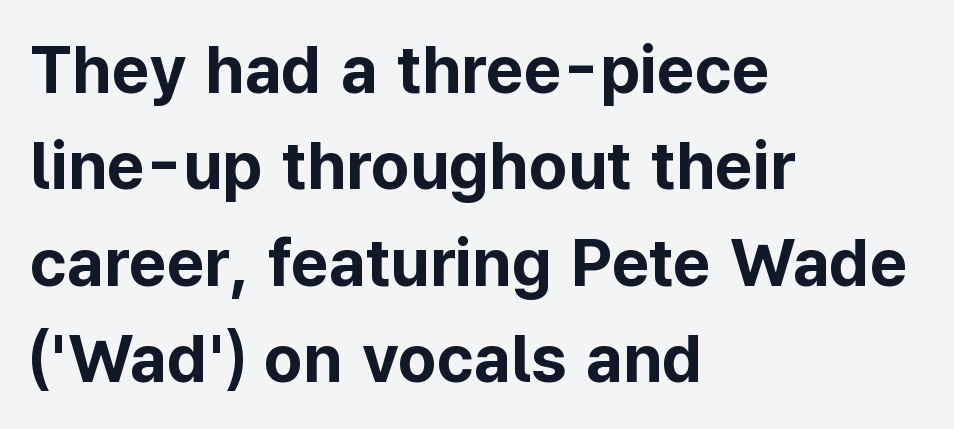
Q: Is the text bold? A: Yes.
Q: Is the text italic (slanted)? A: No, it is upright.
Q: Is the typeface a serif or a sans-serif typeface? A: Sans-serif.
Q: Is the text underlined? A: No.
Q: How is the paragraph aligned? A: Left-aligned.
Q: Is the spacing between letters normal or unusually wide? A: Normal.
Q: Is the spacing between lines tight, normal or loose? A: Normal.
Q: Width (condensed, normal, or wide)? A: Normal.
Q: Stroke contrast? A: Low.
Q: x-height? A: Medium.
Q: Monospaced? A: No.
